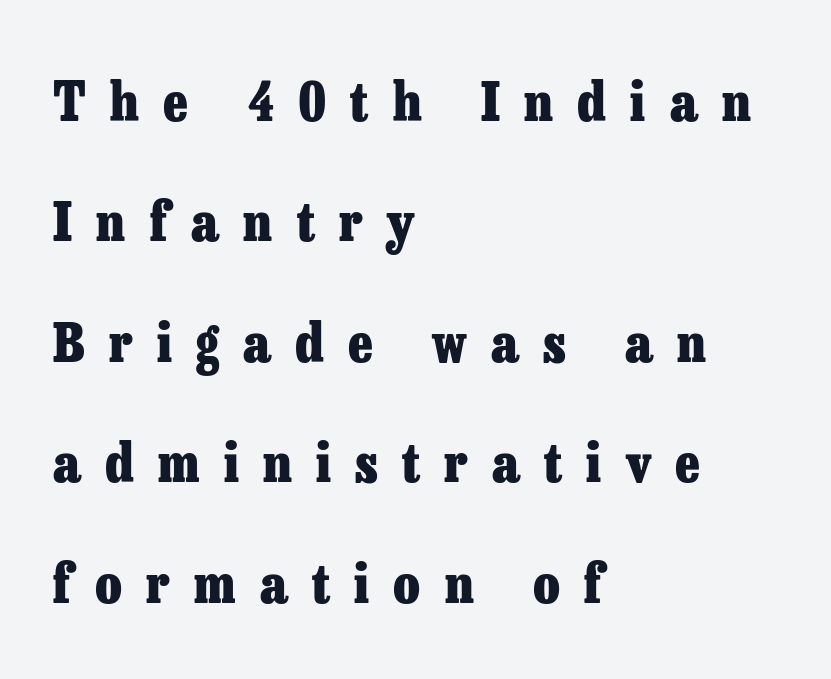
Compared with a centered layout, this one pins lines to the left instead. The rendering uses a large line-height, opening up the rows. Typographically, this falls in the serif category. Is there any slant? The stems are plumb. Substantial extra tracking has been applied to these lines. Does the weight exceed regular? Yes, all the way to bold.
